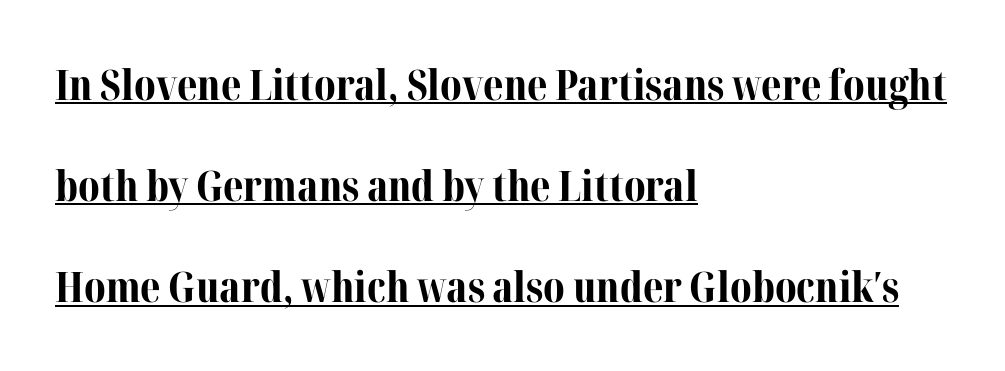
This sample uses a serif face. The paragraph shown leans on its left margin. One glance says open: line gaps are wider than usual. The rendering uses the underline text-decoration. Characters follow at the spacing the type designer built in. Here the designer chose a conventional face with non-uniform glyph widths.
